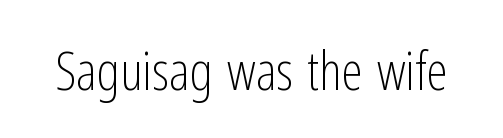
Q: Is the text bold? A: No.
Q: Is the text italic (slanted)? A: No, it is upright.
Q: Is the typeface a serif or a sans-serif typeface? A: Sans-serif.
Q: Is the text underlined? A: No.
Q: Is the spacing between letters normal or unusually wide? A: Normal.
Q: Width (condensed, normal, or wide)? A: Condensed.
Q: Stroke contrast? A: Low.
Q: x-height? A: Medium.
Q: Monospaced? A: No.
